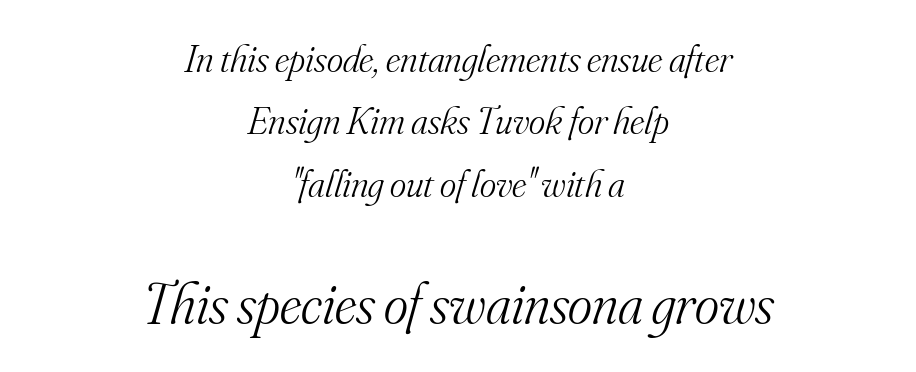
The image shows 58 px light serif type, italic (leaning right); set centered, normal line spacing (1.6x), normal letter spacing, not underlined; the second (bottom) block is 1.49x larger; medium stroke contrast and a small x-height.
